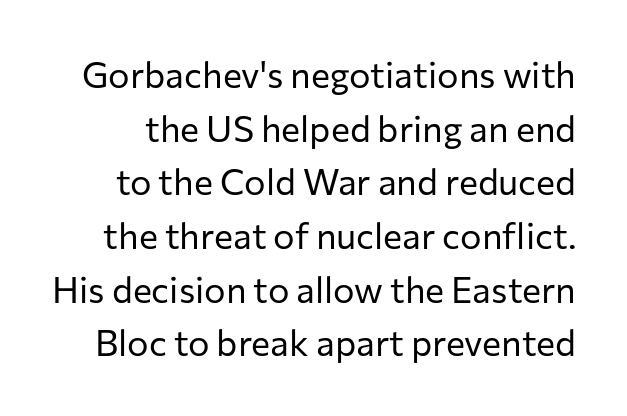
You can tell it's not italic because the verticals are truly vertical. No word sits above an underline. This block has exactly the height ordinary leading produces. There is no visible air inserted between adjacent glyphs.
